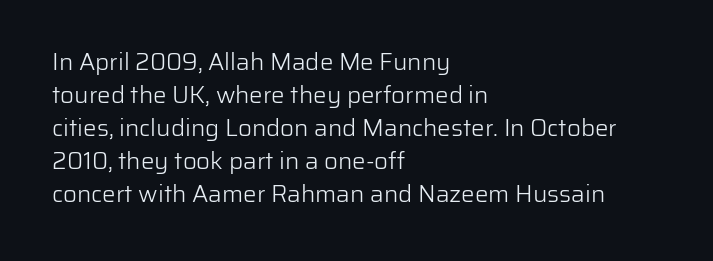
Q: Is the text bold? A: No.
Q: Is the text italic (slanted)? A: No, it is upright.
Q: Is the text underlined? A: No.
Q: How is the paragraph aligned? A: Left-aligned.
Q: Is the spacing between letters normal or unusually wide? A: Normal.
Q: Is the spacing between lines tight, normal or loose? A: Normal.
